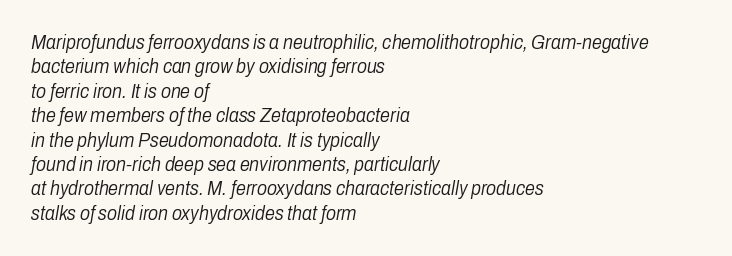
{"italic": "yes", "lean": "right", "slant_degrees": 10, "bold": "no", "underline": "no", "align": "left", "line_spacing_ratio": 1.22, "letter_spacing": "normal", "letter_spacing_em": 0.0, "glyph_px": 20}
